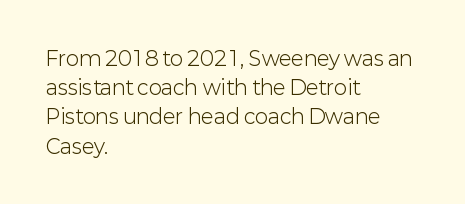
Q: Is the text bold? A: No.
Q: Is the text italic (slanted)? A: No, it is upright.
Q: Is the text underlined? A: No.
Q: How is the paragraph aligned? A: Left-aligned.
Q: Is the spacing between letters normal or unusually wide? A: Normal.
Q: Is the spacing between lines tight, normal or loose? A: Normal.
